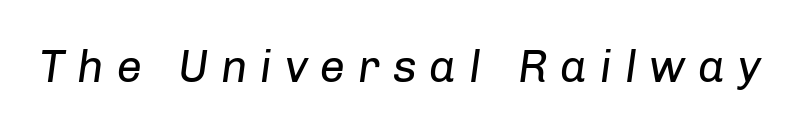
The image shows 45 px regular-weight type, italic (leaning right); set unusually wide letter spacing (+0.28 em), not underlined; low stroke contrast and a medium x-height.
